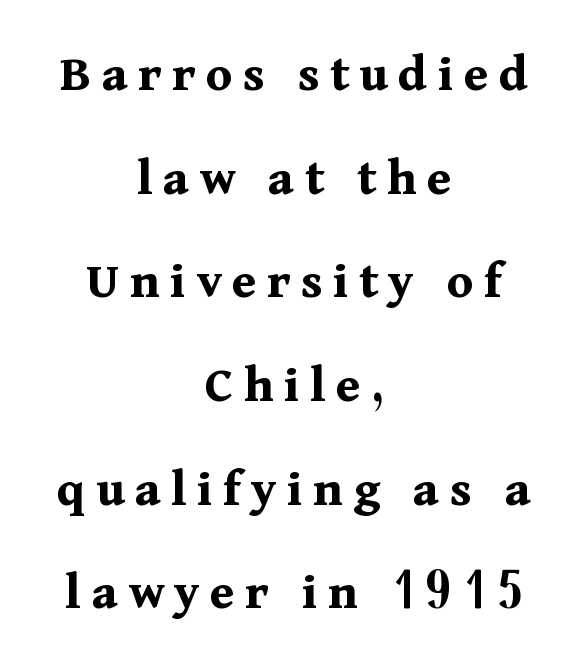
Q: Is the text bold? A: Yes.
Q: Is the text italic (slanted)? A: No, it is upright.
Q: Is the typeface a serif or a sans-serif typeface? A: Serif.
Q: Is the text underlined? A: No.
Q: How is the paragraph aligned? A: Centered.
Q: Is the spacing between lines tight, normal or loose? A: Loose.
Q: Width (condensed, normal, or wide)? A: Normal.
Q: Stroke contrast? A: Medium.
Q: x-height? A: Medium.
Q: Monospaced? A: No.
